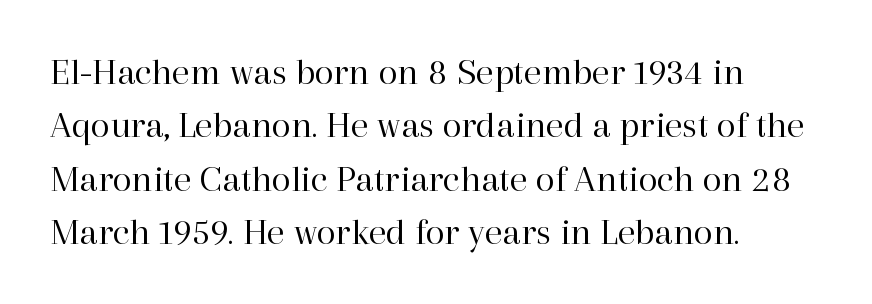
Q: Is the text bold? A: No.
Q: Is the text italic (slanted)? A: No, it is upright.
Q: Is the typeface a serif or a sans-serif typeface? A: Serif.
Q: Is the text underlined? A: No.
Q: How is the paragraph aligned? A: Left-aligned.
Q: Is the spacing between letters normal or unusually wide? A: Normal.
Q: Is the spacing between lines tight, normal or loose? A: Normal.
Q: Width (condensed, normal, or wide)? A: Normal.
Q: Stroke contrast? A: High.
Q: x-height? A: Medium.
Q: Monospaced? A: No.
